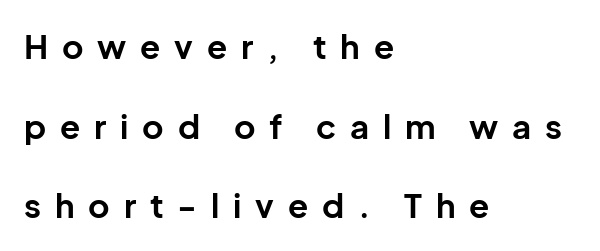
Font category for this specimen: sans-serif. Between one letter and the next there's a generous, obvious gap. One-word summary of the alignment: left. Leading is clearly above the norm, producing a sparse column. The letters advance in unequal steps, a hallmark of proportional type. The typography opts for an upright posture over an oblique one.
